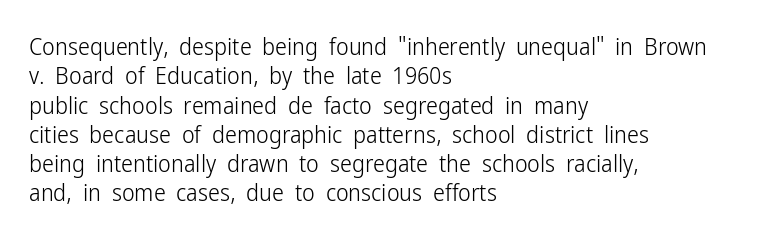
{"italic": "no", "bold": "no", "underline": "no", "align": "left", "line_spacing_ratio": 1.22, "letter_spacing": "normal", "letter_spacing_em": 0.0, "glyph_px": 24}
